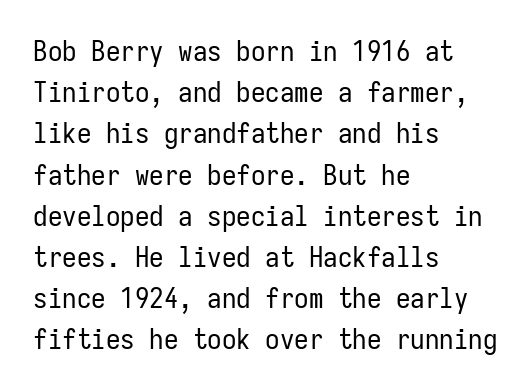
The image shows 29 px regular-weight, condensed sans-serif type, upright, monospaced; set left-aligned, normal line spacing (1.42x), normal letter spacing, not underlined; low stroke contrast and a medium x-height.
